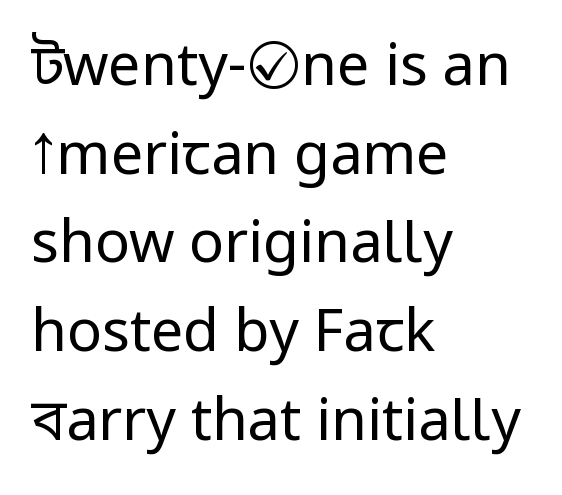
Q: Is the text bold? A: No.
Q: Is the text italic (slanted)? A: No, it is upright.
Q: Is the typeface a serif or a sans-serif typeface? A: Sans-serif.
Q: Is the text underlined? A: No.
Q: How is the paragraph aligned? A: Left-aligned.
Q: Is the spacing between letters normal or unusually wide? A: Normal.
Q: Is the spacing between lines tight, normal or loose? A: Normal.
Q: Width (condensed, normal, or wide)? A: Condensed.
Q: Stroke contrast? A: Low.
Q: x-height? A: Large.
Q: Monospaced? A: No.
